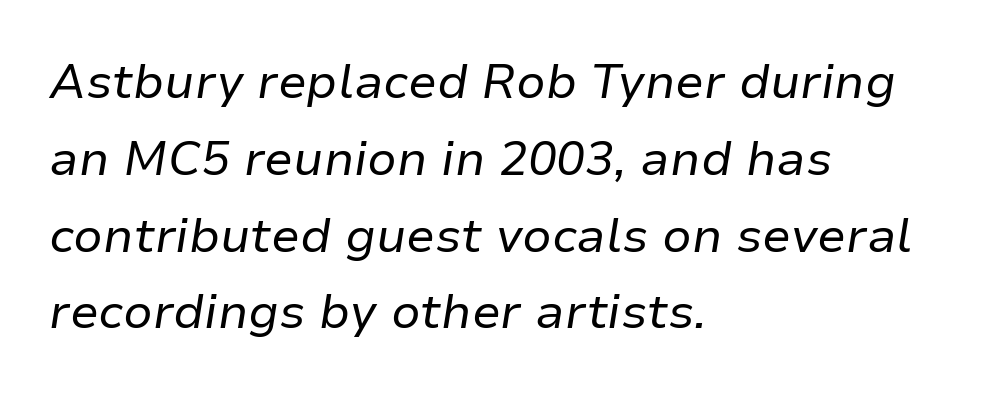
Q: Is the text bold? A: No.
Q: Is the text italic (slanted)? A: Yes, it leans right by about 9 degrees.
Q: Is the text underlined? A: No.
Q: How is the paragraph aligned? A: Left-aligned.
Q: Is the spacing between letters normal or unusually wide? A: Normal.
Q: Is the spacing between lines tight, normal or loose? A: Normal.
Q: Width (condensed, normal, or wide)? A: Normal.
Q: Stroke contrast? A: Low.
Q: x-height? A: Medium.
Q: Monospaced? A: No.
